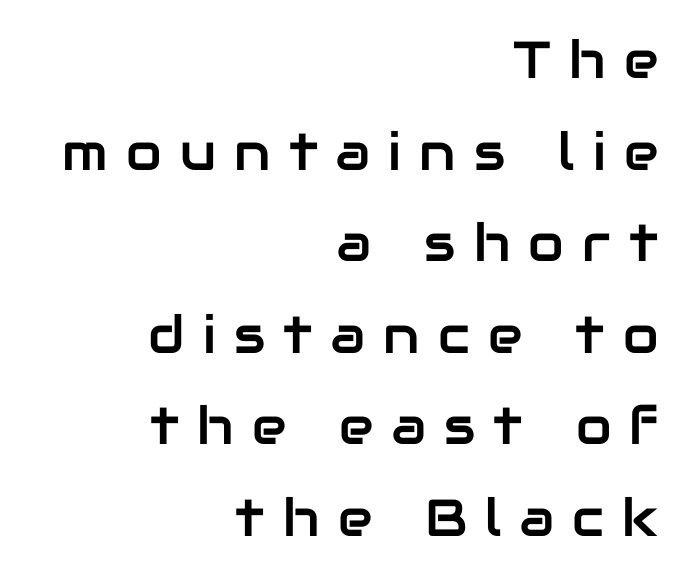
The image shows 52 px sans-serif type, upright; set right-aligned, line spacing 1.76x, unusually wide letter spacing (+0.35 em), not underlined; low stroke contrast and a medium x-height.
